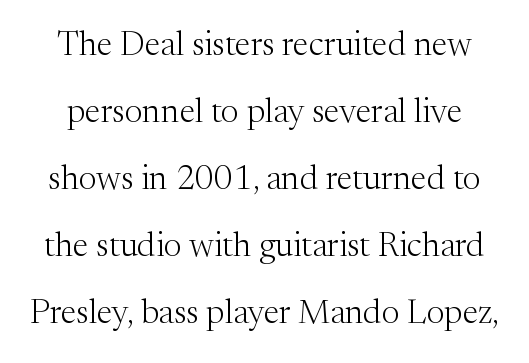
The image shows 34 px light serif type, upright; set loose line spacing (1.97x), normal letter spacing, not underlined; medium stroke contrast and a medium x-height.
